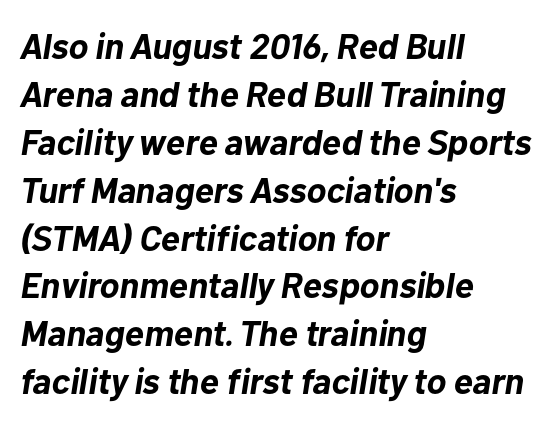
Q: Is the text bold? A: Yes.
Q: Is the text italic (slanted)? A: Yes, it leans right by about 10 degrees.
Q: Is the text underlined? A: No.
Q: How is the paragraph aligned? A: Left-aligned.
Q: Is the spacing between letters normal or unusually wide? A: Normal.
Q: Is the spacing between lines tight, normal or loose? A: Normal.
Q: Width (condensed, normal, or wide)? A: Normal.
Q: Stroke contrast? A: Low.
Q: x-height? A: Medium.
Q: Monospaced? A: No.
